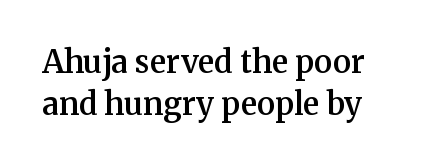
The image shows 31 px semibold serif type, upright; set normal line spacing (1.35x), normal letter spacing, not underlined; medium stroke contrast and a medium x-height.
